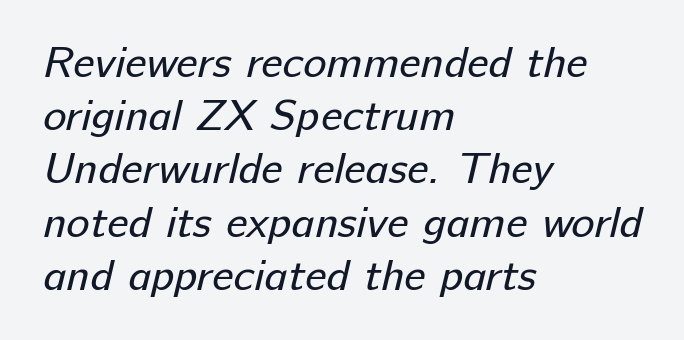
{"serif": "no", "bold": "no", "weight": "regular", "width": "normal", "stroke_contrast": "low", "x_height": "medium", "monospaced": "no", "underline": "no", "align": "left", "line_spacing_ratio": 1.21, "letter_spacing": "normal", "letter_spacing_em": 0.0, "glyph_px": 44}
